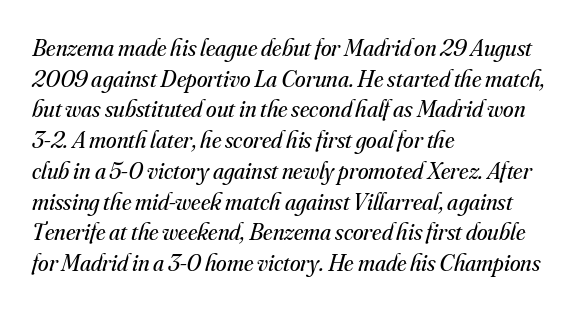
The image shows 24 px text type, italic (leaning right); set left-aligned, normal line spacing (1.28x), normal letter spacing, not underlined.
